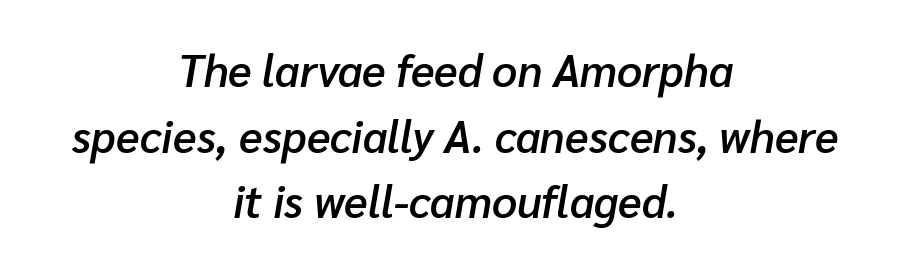
The image shows 44 px semibold type, italic (leaning right); set centered, normal line spacing (1.49x), normal letter spacing, not underlined; low stroke contrast and a medium x-height.
